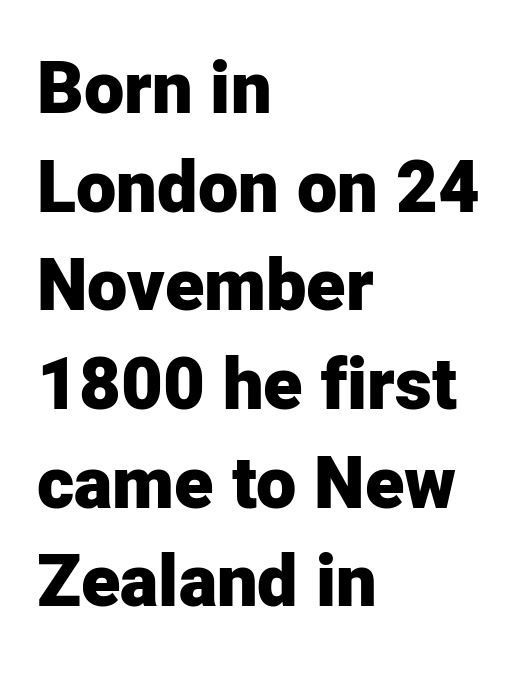
{"serif": "no", "italic": "no", "bold": "yes", "weight": "heavy", "width": "normal", "stroke_contrast": "low", "x_height": "medium", "monospaced": "no", "underline": "no", "align": "left", "line_spacing": "normal", "line_spacing_ratio": 1.37, "letter_spacing": "normal", "letter_spacing_em": 0.0, "glyph_px": 72}
